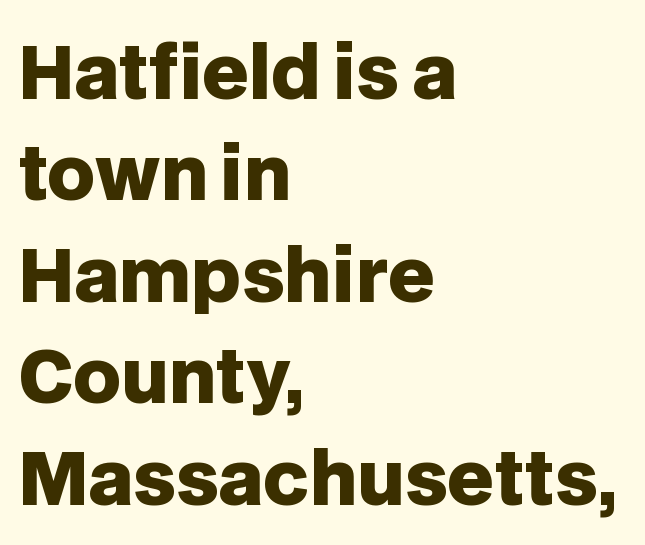
{"serif": "no", "italic": "no", "bold": "yes", "weight": "heavy", "width": "normal", "stroke_contrast": "low", "x_height": "large", "monospaced": "no", "underline": "no", "align": "left", "line_spacing": "normal", "line_spacing_ratio": 1.39, "letter_spacing": "normal", "letter_spacing_em": 0.0, "glyph_px": 73}
